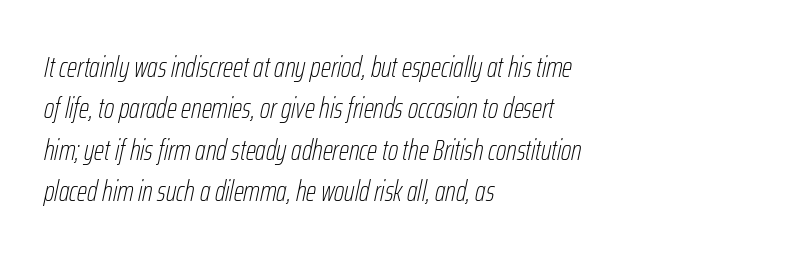
Varying glyph widths throughout — classic text-font behaviour. The font is comparable to plain body text, perhaps lighter. Type without underlining. What's the leading like? Ordinary, nothing unusual. Slanted lettering throughout. The ragged edge is on the right, which tells us the setting is flush left.
